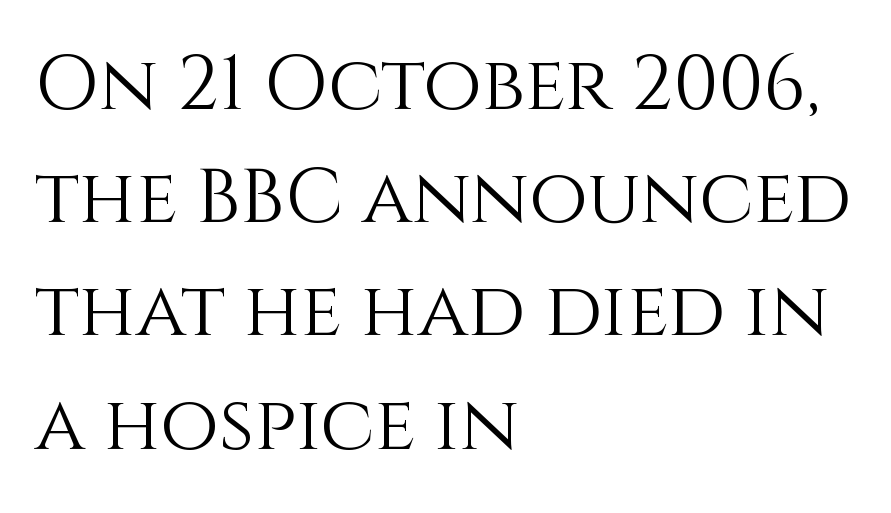
The image shows 76 px light type, upright; set left-aligned, normal line spacing (1.49x), normal letter spacing, not underlined; a large x-height.
